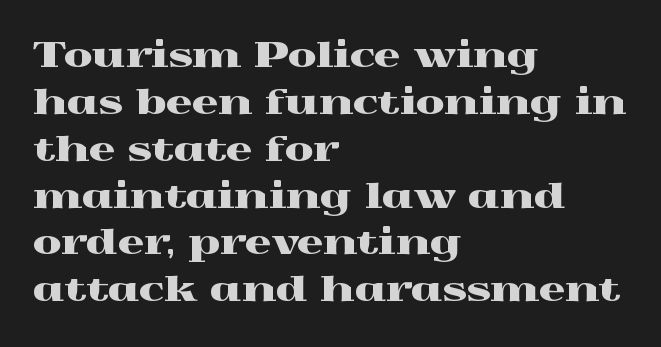
{"serif": "yes", "italic": "no", "width": "wide", "x_height": "medium", "monospaced": "no", "underline": "no", "align": "left", "line_spacing": "normal", "line_spacing_ratio": 1.42, "letter_spacing": "normal", "letter_spacing_em": 0.0, "glyph_px": 33}
